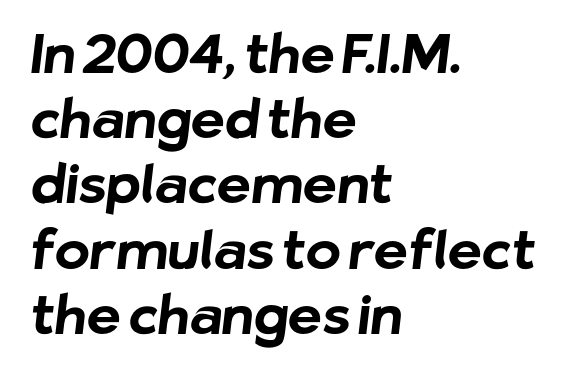
Q: Is the text bold? A: Yes.
Q: Is the typeface a serif or a sans-serif typeface? A: Sans-serif.
Q: Is the text underlined? A: No.
Q: How is the paragraph aligned? A: Left-aligned.
Q: Is the spacing between letters normal or unusually wide? A: Normal.
Q: Width (condensed, normal, or wide)? A: Normal.
Q: Stroke contrast? A: Low.
Q: x-height? A: Medium.
Q: Monospaced? A: No.
